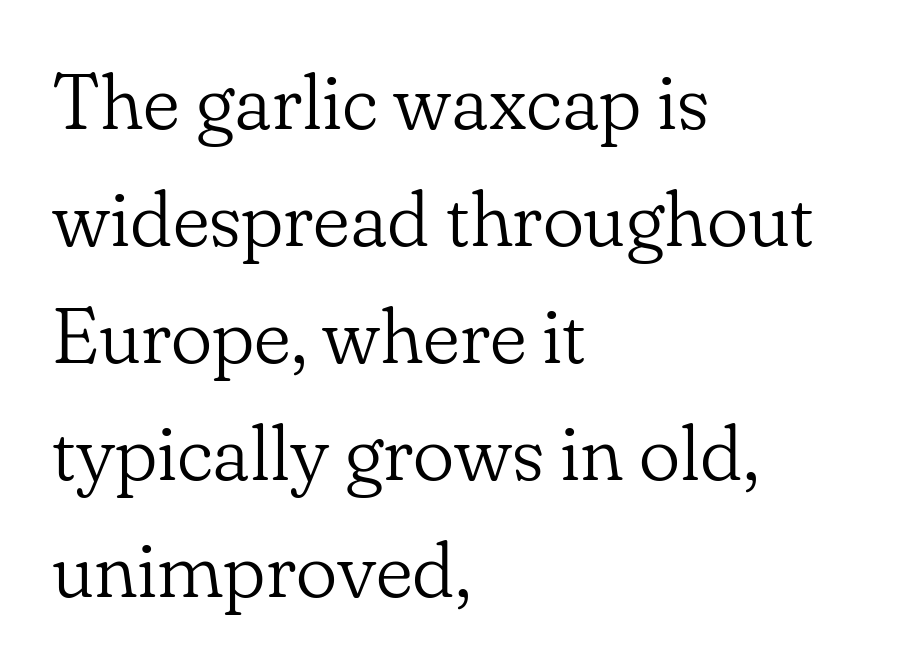
The area under the type is left untouched. Weight class: somewhere from thin through regular. Notice how the passage keeps a crisp vertical edge on the left only. The gaps between neighbouring characters are ordinary and unremarkable. These lines are rendered in a variable-pitch font.
